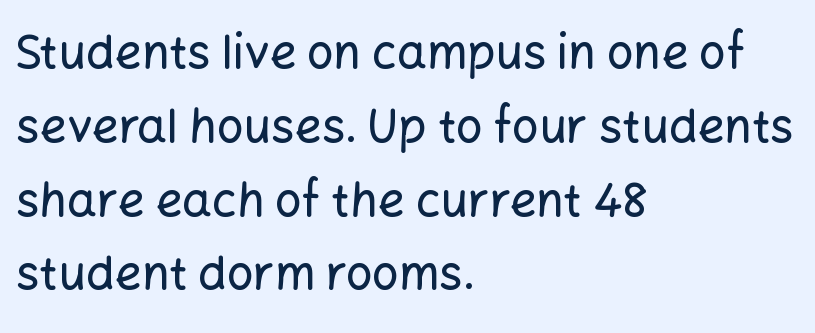
Posture: upright roman. A typesetter would call this proportional, since set widths differ per character. Each row of text sits above clean, open space. The font family rendered here belongs to the sans-serif group. Here the glyphs are tracked normally, forming tight word shapes. Interline gaps are of average width in this sample.
